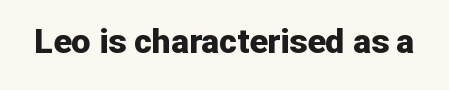
The letters advance in unequal steps, a hallmark of proportional type. The font's upright variant was chosen for this text. Every letter is thick-stroked: bold, no question. Decoration check: the copy has no underline.
